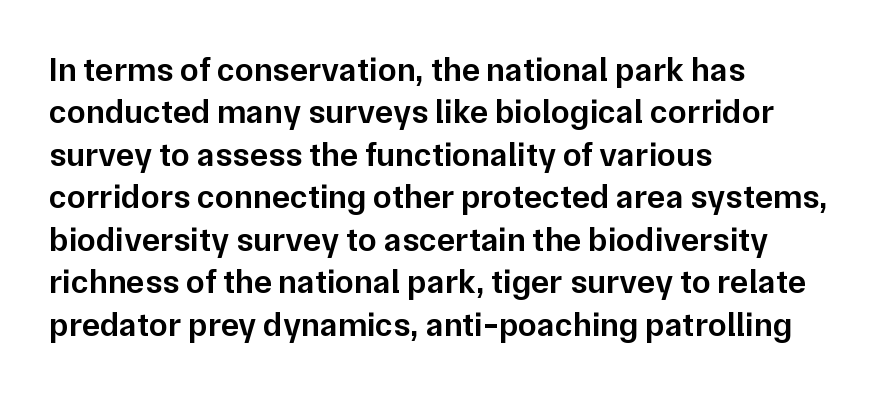
The image shows 34 px semibold sans-serif type, upright; set left-aligned, normal line spacing (1.25x), normal letter spacing, not underlined; low stroke contrast and a medium x-height.
